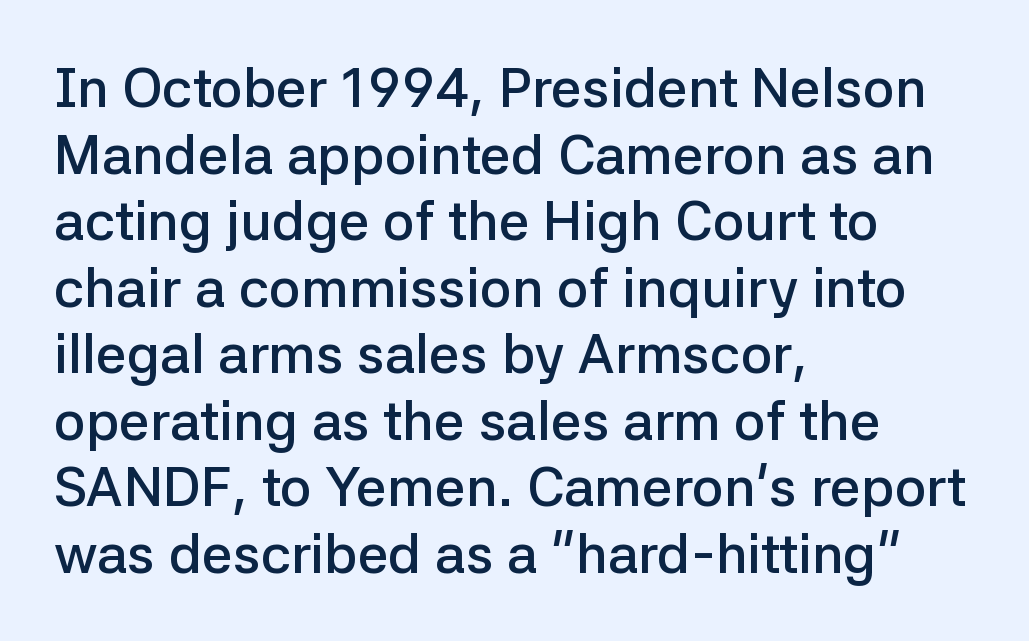
Q: Is the text bold? A: Semi-bold.
Q: Is the text italic (slanted)? A: No, it is upright.
Q: Is the typeface a serif or a sans-serif typeface? A: Sans-serif.
Q: Is the text underlined? A: No.
Q: How is the paragraph aligned? A: Left-aligned.
Q: Is the spacing between letters normal or unusually wide? A: Normal.
Q: Width (condensed, normal, or wide)? A: Normal.
Q: Stroke contrast? A: Low.
Q: x-height? A: Medium.
Q: Monospaced? A: No.
